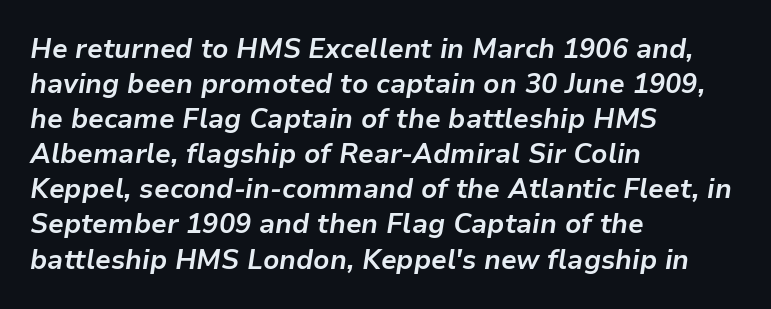
The image shows 27 px bold type, italic (leaning right); set left-aligned, normal line spacing (1.3x), normal letter spacing, not underlined.
